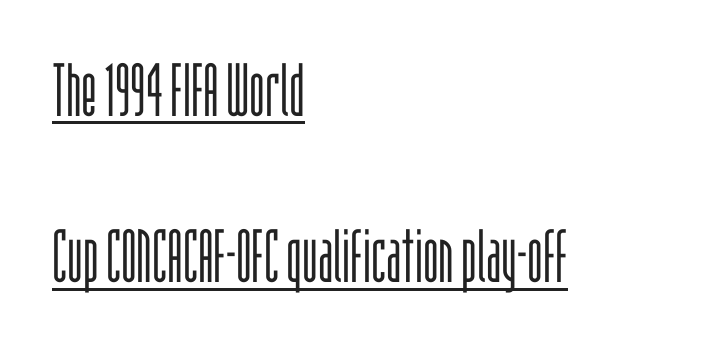
{"serif": "no", "italic": "no", "bold": "no", "weight": "light", "width": "condensed", "stroke_contrast": "low", "x_height": "large", "monospaced": "no", "underline": "yes", "align": "left", "line_spacing": "loose", "line_spacing_ratio": 2.25, "letter_spacing": "normal", "letter_spacing_em": 0.0, "glyph_px": 74}
